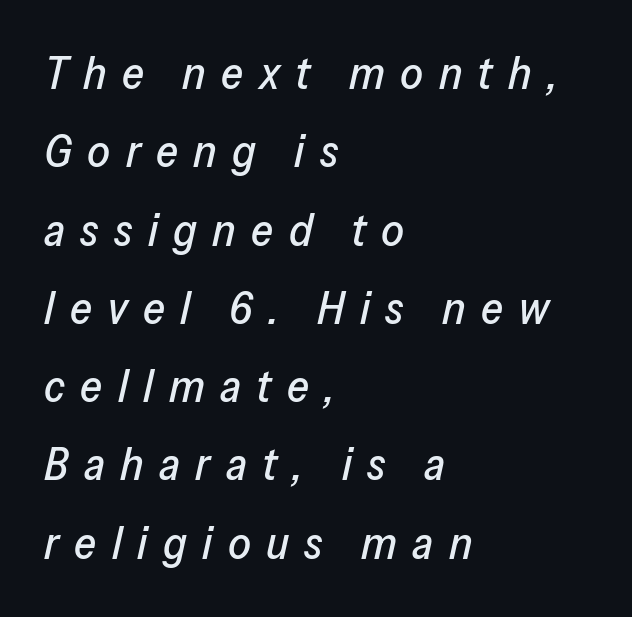
The face used here is proportionally spaced, like ordinary book or web type. Does extra space separate the letters? Yes, quite a lot of it. Designer's note — italics engaged. Is the block centered? No — it sits flush against the left margin. The space beneath each line is pristine and unruled.
